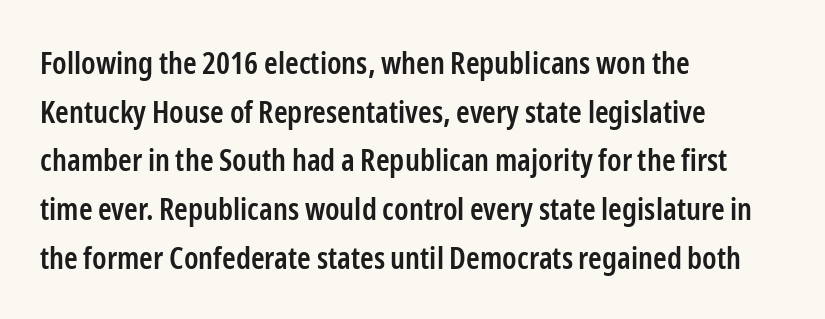
This sample has the flowing, uneven cadence of proportional lettering. Casual observation: everything's shoved over to the left. The specimen omits any rule beneath the text block's lines. The rendering keeps characters at their native spacing. Caption: semibold face, moderately heavy strokes. Nope, no serifs anywhere on these letters.
